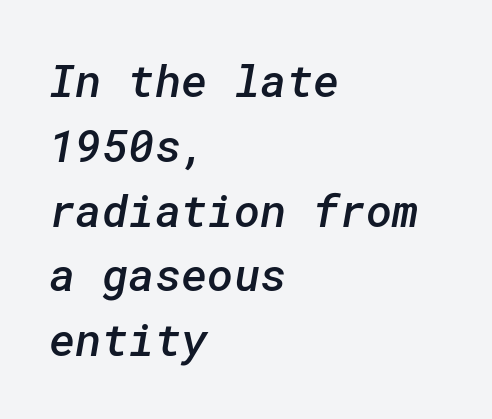
Q: Is the text bold? A: Semi-bold.
Q: Is the typeface a serif or a sans-serif typeface? A: Sans-serif.
Q: Is the text underlined? A: No.
Q: How is the paragraph aligned? A: Left-aligned.
Q: Is the spacing between letters normal or unusually wide? A: Normal.
Q: Is the spacing between lines tight, normal or loose? A: Normal.
Q: Width (condensed, normal, or wide)? A: Normal.
Q: Stroke contrast? A: Low.
Q: x-height? A: Medium.
